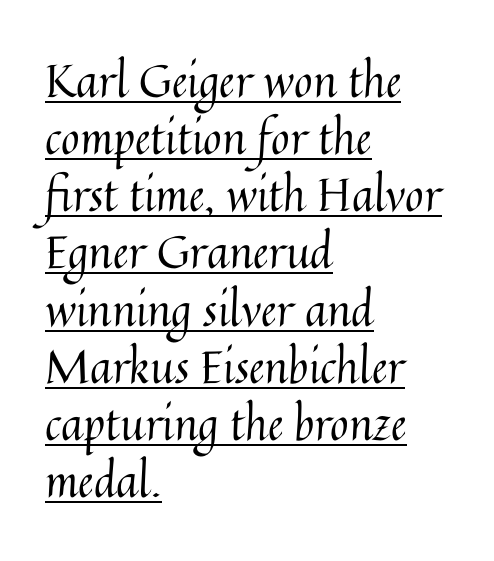
Q: Is the text bold? A: No.
Q: Is the text underlined? A: Yes.
Q: How is the paragraph aligned? A: Left-aligned.
Q: Is the spacing between letters normal or unusually wide? A: Normal.
Q: Is the spacing between lines tight, normal or loose? A: Normal.
Q: Width (condensed, normal, or wide)? A: Normal.
Q: Stroke contrast? A: Medium.
Q: x-height? A: Medium.
Q: Monospaced? A: No.
